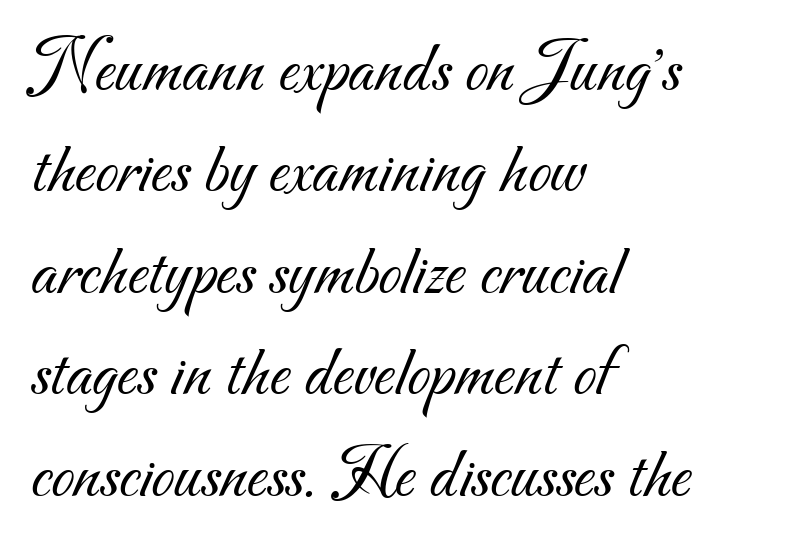
{"serif": "no", "bold": "no", "weight": "light", "width": "normal", "stroke_contrast": "medium", "x_height": "small", "monospaced": "no", "underline": "no", "align": "left", "line_spacing": "normal", "line_spacing_ratio": 1.37, "letter_spacing": "normal", "letter_spacing_em": 0.0, "glyph_px": 74}
